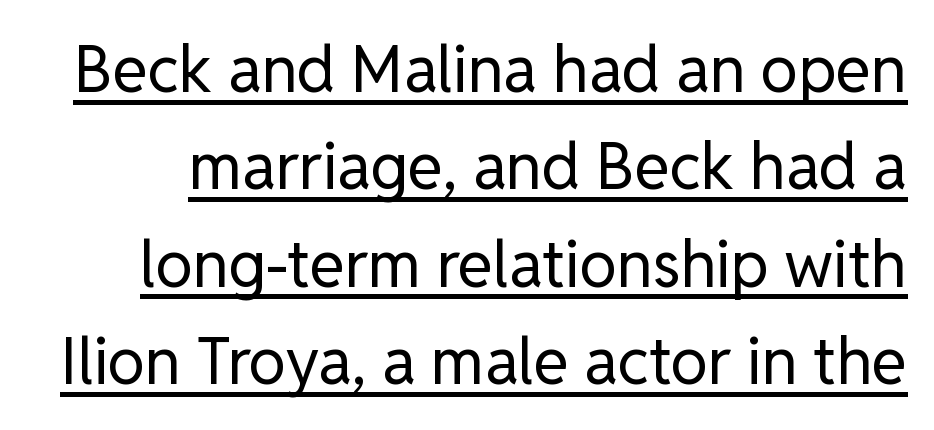
Q: Is the text bold? A: No.
Q: Is the text italic (slanted)? A: No, it is upright.
Q: Is the typeface a serif or a sans-serif typeface? A: Sans-serif.
Q: Is the text underlined? A: Yes.
Q: Is the spacing between letters normal or unusually wide? A: Normal.
Q: Is the spacing between lines tight, normal or loose? A: Normal.
Q: Width (condensed, normal, or wide)? A: Normal.
Q: Stroke contrast? A: Low.
Q: x-height? A: Medium.
Q: Monospaced? A: No.
